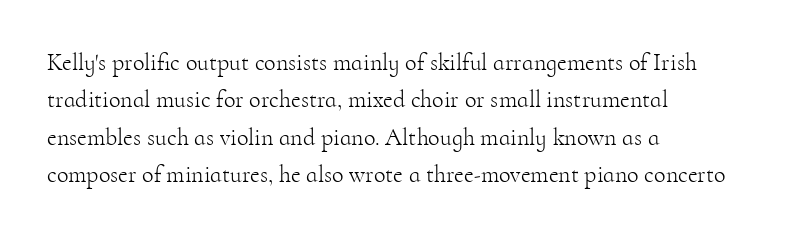
Evenly set lines give the paragraph a standard silhouette. Here the glyphs are tracked normally, forming tight word shapes. Rule under the text: the space is simply empty. Italic? Not at all — the glyphs are vertical. These glyphs show unthickened strokes, regular width or finer.
